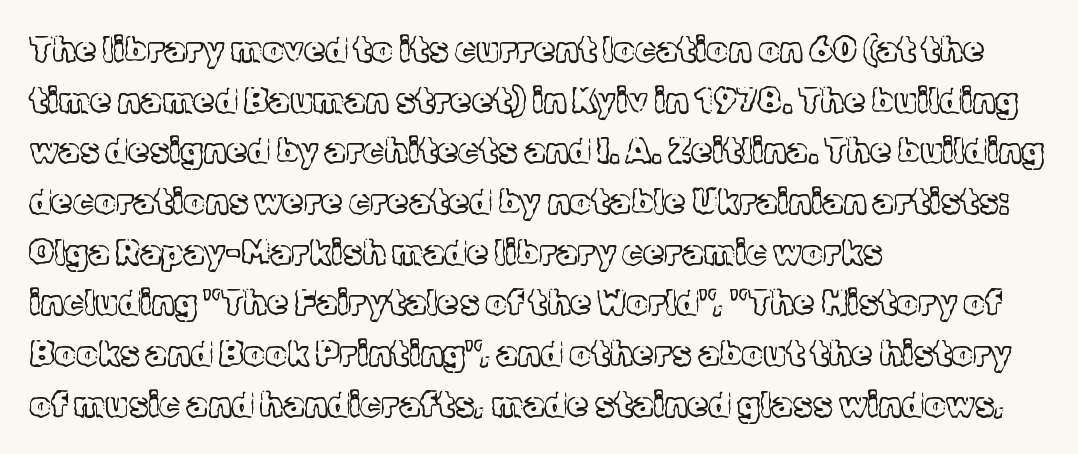
Nothing unusual about the tracking: characters are spaced as the font intends. Is there any slant? The stems are plumb. The text block is weighted toward the left margin, trailing off unevenly rightward. Weight: in the light-to-regular range. Each letter's strokes conclude with small projecting serifs.
